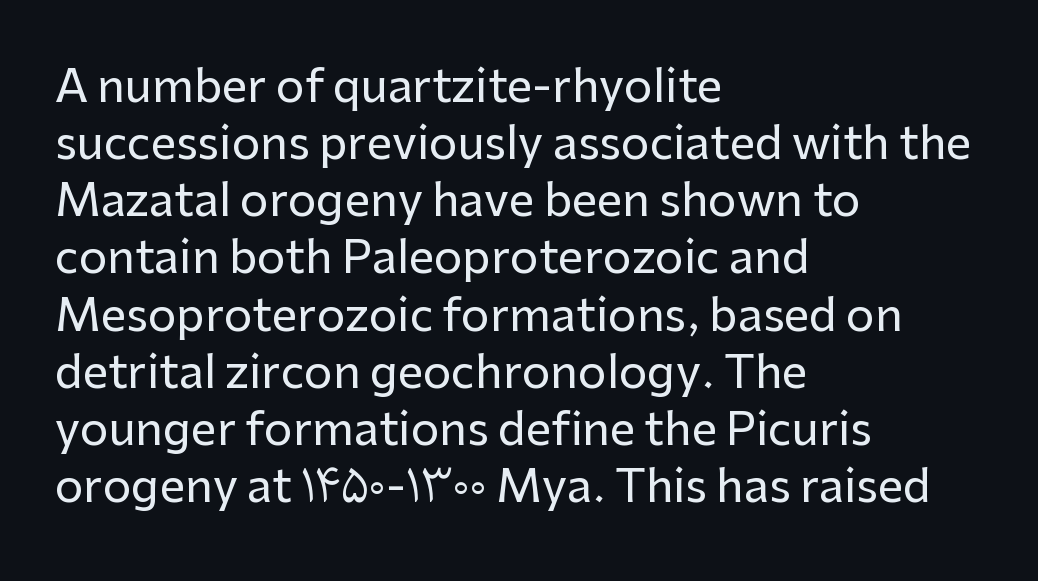
{"serif": "no", "italic": "no", "width": "normal", "stroke_contrast": "low", "x_height": "medium", "monospaced": "no", "underline": "no", "align": "left", "line_spacing": "normal", "line_spacing_ratio": 1.27, "letter_spacing": "normal", "letter_spacing_em": 0.0, "glyph_px": 45}
